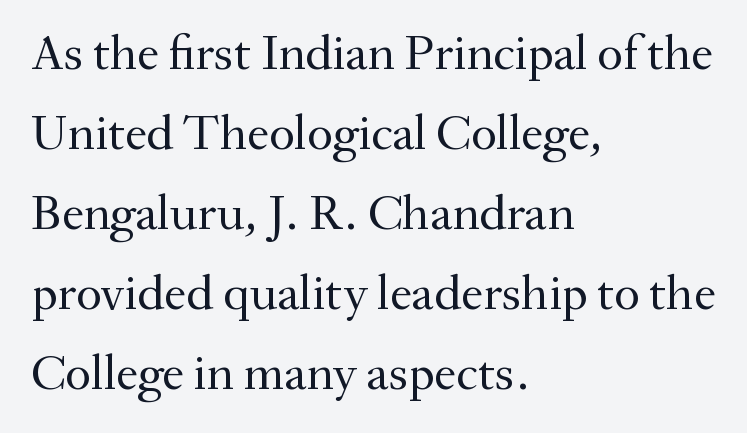
The image shows 50 px regular-weight serif type, upright; set left-aligned, normal line spacing (1.6x), normal letter spacing, not underlined; medium stroke contrast and a small x-height.
